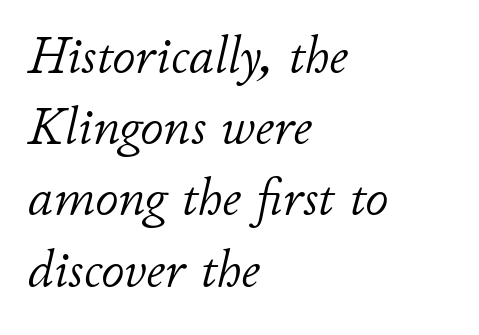
Rows of type keep a routine distance in the vertical direction. Check under the words: just untouched page. The rendering keeps characters at their native spacing. Compared with ordinary roman type, these characters are visibly tilted. The characters are drawn with everyday or finer stroke widths. Note the varied advance widths — an 'i' is clearly narrower than an 'm'.
